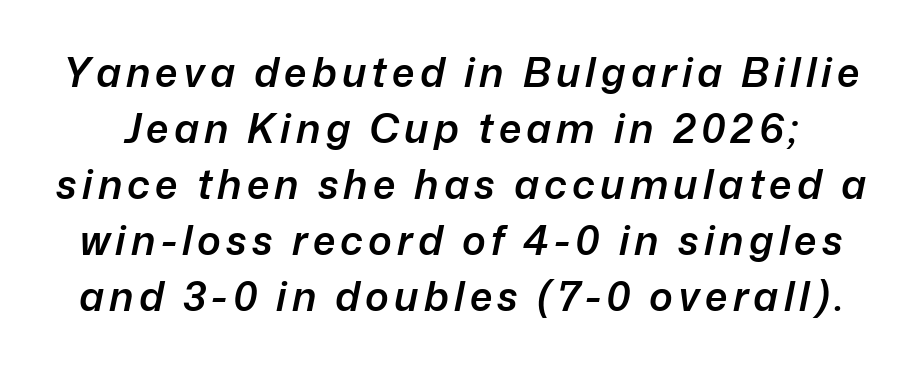
Think of a printed novel: that variable character pitch is what you see here. Leading: standard. Slant detected: the letters are inclined. Check the space under the baseline: it is left empty.
